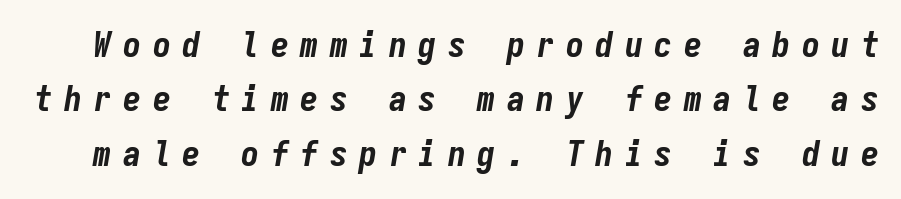
Q: Is the text bold? A: Yes.
Q: Is the text italic (slanted)? A: Yes, it leans right by about 9 degrees.
Q: Is the text underlined? A: No.
Q: Is the spacing between letters normal or unusually wide? A: Unusually wide.
Q: Is the spacing between lines tight, normal or loose? A: Normal.
Q: Width (condensed, normal, or wide)? A: Condensed.
Q: Stroke contrast? A: Low.
Q: x-height? A: Medium.
Q: Monospaced? A: Yes.
